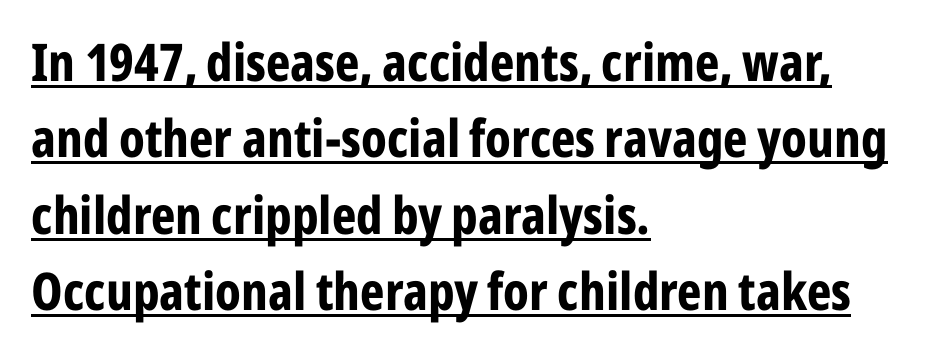
The letters advance in unequal steps, a hallmark of proportional type. Is the type bold? Yes — the strokes are clearly thick and heavy. The ragged edge is on the right, which tells us the setting is flush left. Note: no serifs on the glyphs.
